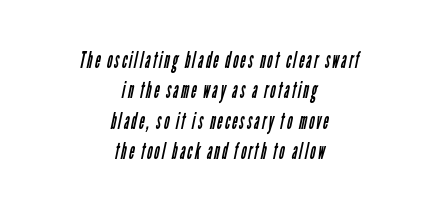
{"bold": "no", "underline": "no", "align": "center", "line_spacing": "normal", "line_spacing_ratio": 1.32, "glyph_px": 23}
